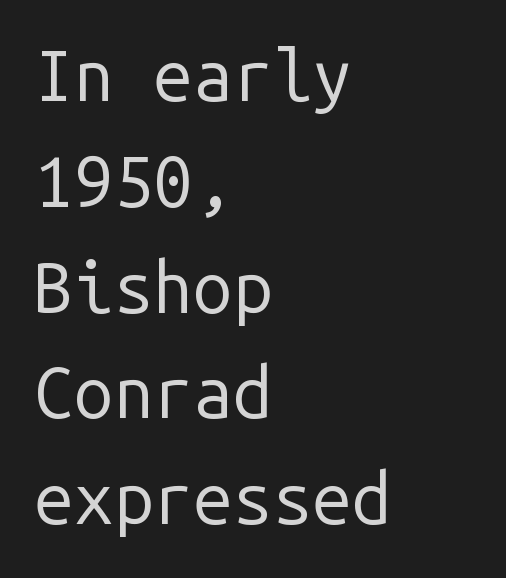
{"serif": "no", "italic": "no", "bold": "no", "weight": "regular", "width": "normal", "stroke_contrast": "low", "x_height": "medium", "monospaced": "yes", "underline": "no", "align": "left", "line_spacing": "normal", "line_spacing_ratio": 1.49, "letter_spacing": "normal", "letter_spacing_em": 0.0, "glyph_px": 71}
